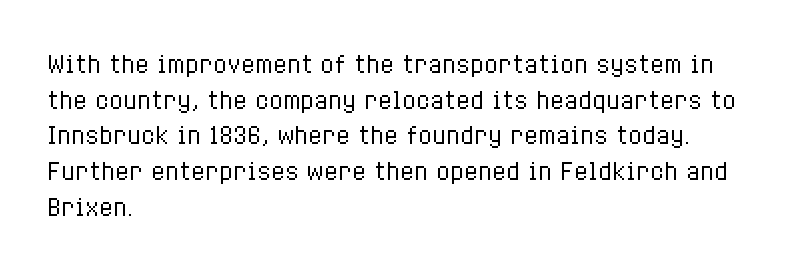
Baseline-to-baseline distance is the conventional proportion of letter height. The passage is arranged the way most books set body copy — flush left. The glyphs are unaccompanied by any horizontal stroke below them. The gaps between neighbouring characters are ordinary and unremarkable.
